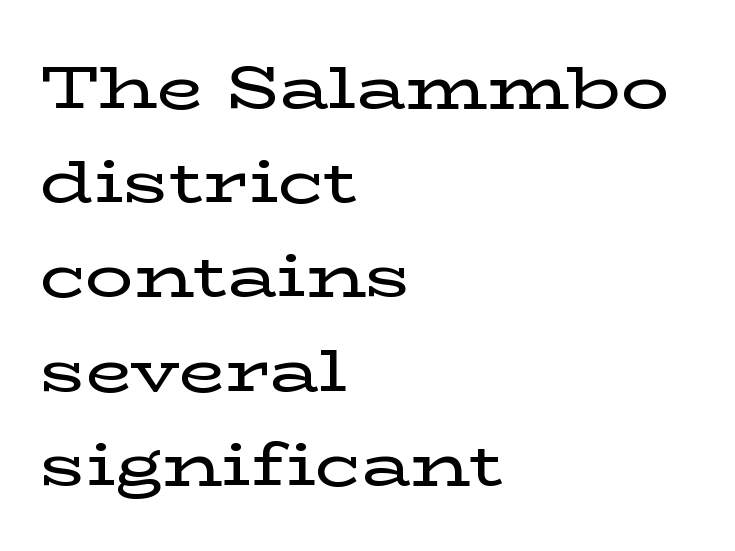
{"serif": "yes", "italic": "no", "width": "wide", "stroke_contrast": "low", "x_height": "medium", "monospaced": "no", "underline": "no", "align": "left", "line_spacing": "normal", "line_spacing_ratio": 1.57, "letter_spacing": "normal", "letter_spacing_em": 0.0, "glyph_px": 60}
